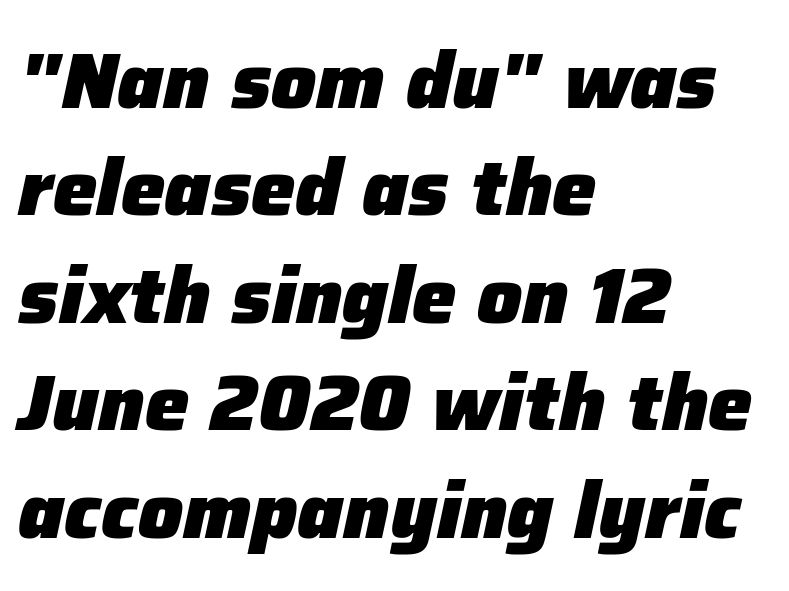
The image shows 79 px heavy type, italic (leaning right); set left-aligned, normal line spacing (1.36x), normal letter spacing, not underlined; low stroke contrast and a medium x-height.
